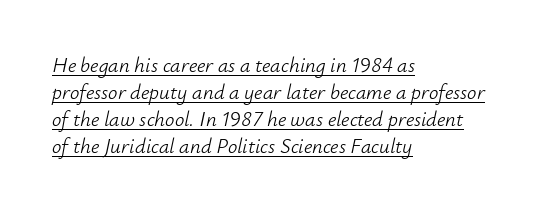
A student would call this left alignment; a typographer would say flush left, rag right. Leading: standard. The glyphs are accompanied by a horizontal stroke just below them. You could call the tracking neutral — neither tight nor loose. These lines were composed using italics. The typeface has the unassuming heft of standard copy or less.
